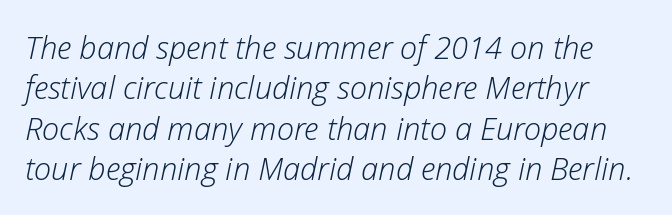
Honestly, the letter spacing is just normal — you wouldn't notice it. Weight: not bold — regular or lighter. The letters advance in unequal steps, a hallmark of proportional type. Vertical spacing — default. Lines of text with bare space underneath. Compared with ordinary roman type, these characters are visibly tilted.
